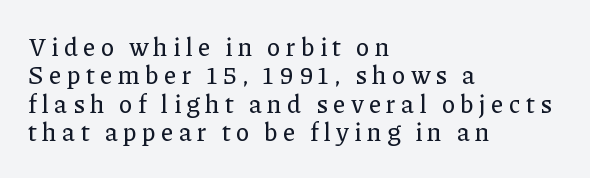
The image shows 25 px text type, upright; set left-aligned, tight line spacing (1.14x), unusually wide letter spacing (+0.22 em), not underlined.
